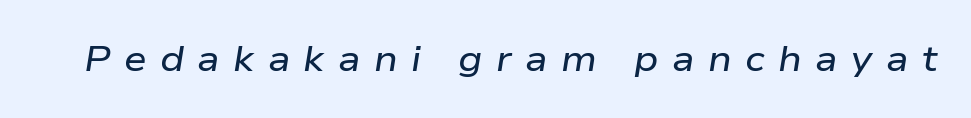
The image shows 36 px wide type, italic (leaning right); set unusually wide letter spacing (+0.37 em), not underlined; low stroke contrast and a medium x-height.
